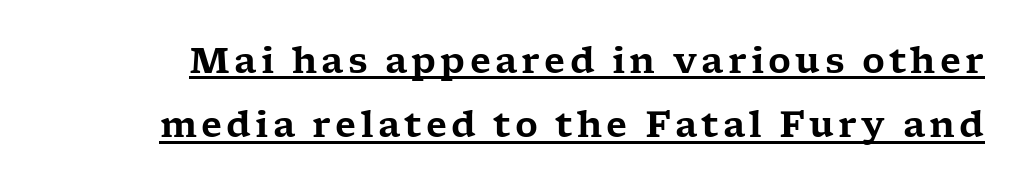
Q: Is the text italic (slanted)? A: No, it is upright.
Q: Is the typeface a serif or a sans-serif typeface? A: Serif.
Q: Is the text underlined? A: Yes.
Q: Width (condensed, normal, or wide)? A: Wide.
Q: Stroke contrast? A: Low.
Q: x-height? A: Medium.
Q: Monospaced? A: No.
